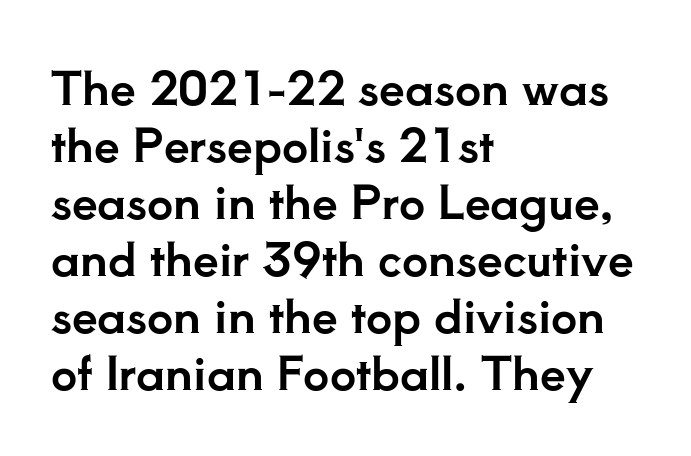
The image shows 46 px serif type, upright; set left-aligned, line spacing 1.24x, normal letter spacing, not underlined; low stroke contrast and a small x-height.
